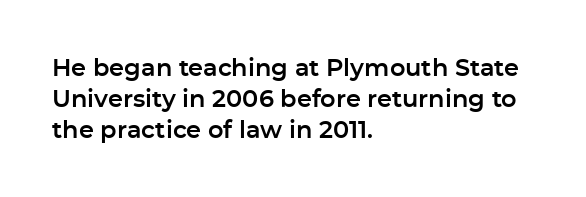
The image shows 24 px text type, upright; set left-aligned, normal line spacing (1.3x), normal letter spacing, not underlined.
